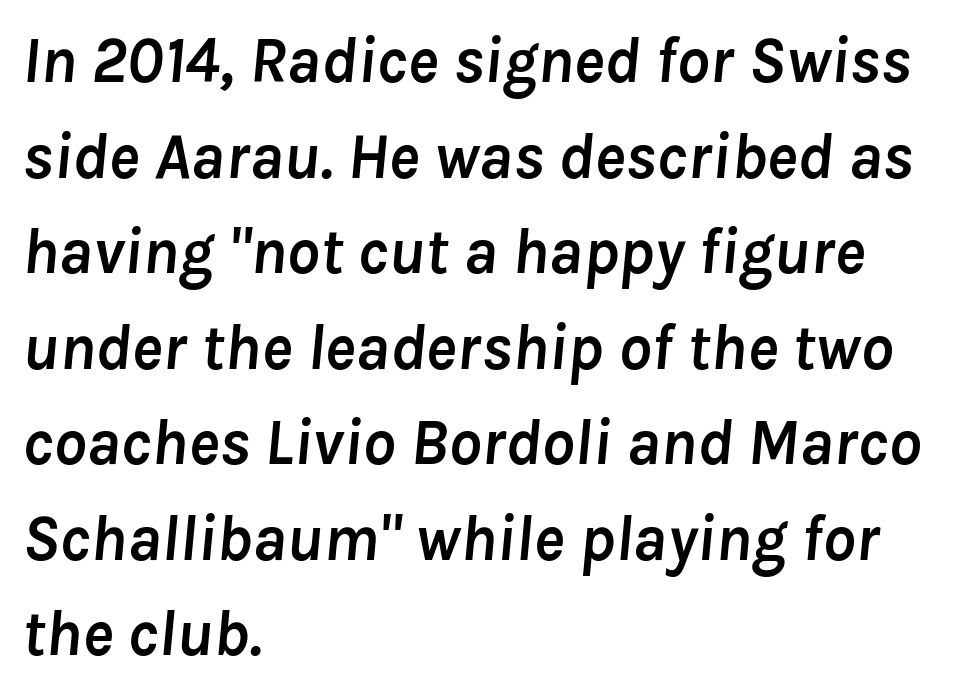
The image shows 65 px semibold type, italic (leaning right); set left-aligned, normal line spacing (1.47x), normal letter spacing, not underlined; low stroke contrast and a medium x-height.
